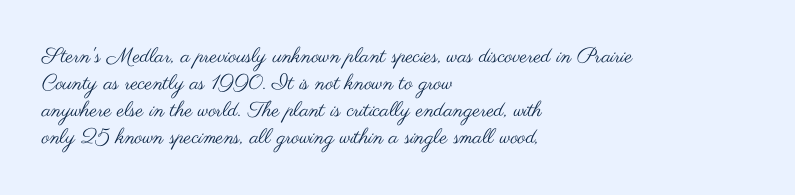
{"bold": "no", "underline": "no", "align": "left", "line_spacing": "normal", "line_spacing_ratio": 1.28, "letter_spacing": "normal", "letter_spacing_em": 0.0, "glyph_px": 21}
